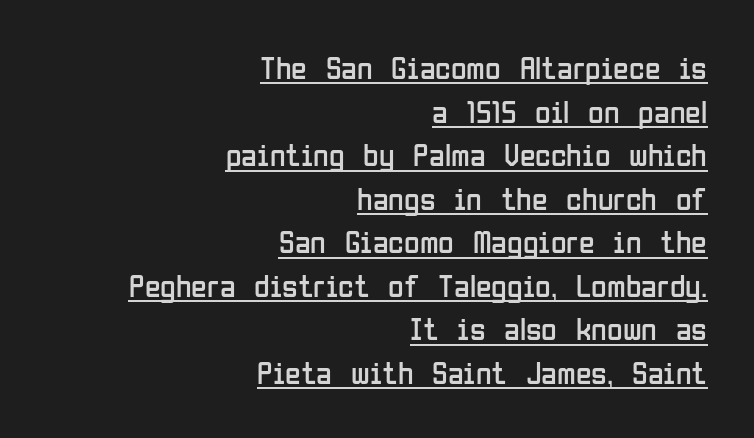
{"serif": "no", "italic": "no", "bold": "no", "weight": "regular", "width": "condensed", "stroke_contrast": "low", "x_height": "medium", "monospaced": "no", "underline": "yes", "align": "right", "line_spacing": "normal", "line_spacing_ratio": 1.36, "letter_spacing": "normal", "letter_spacing_em": 0.0, "glyph_px": 32}
